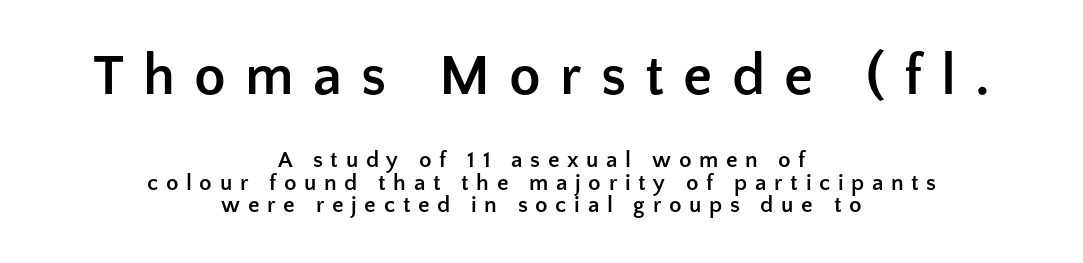
{"serif": "no", "italic": "no", "bold": "yes", "weight": "semibold", "width": "normal", "stroke_contrast": "low", "x_height": "medium", "monospaced": "no", "underline": "no", "align": "center", "line_spacing": "tight", "line_spacing_ratio": 0.98, "letter_spacing": "wide", "letter_spacing_em": 0.33, "larger_block": "first", "size_ratio": 2.52, "glyph_px": 58}
